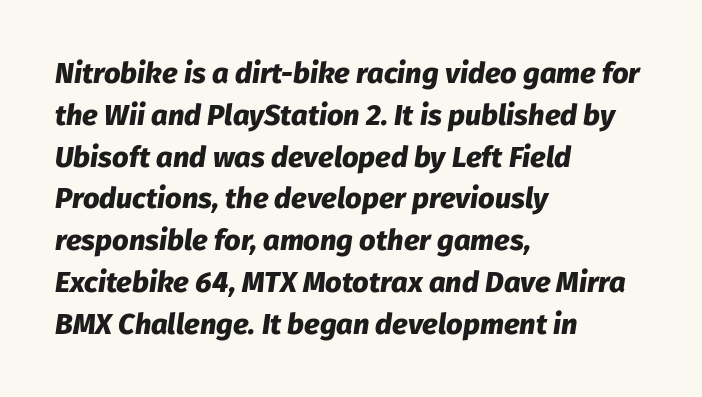
The image shows 29 px heavy type, italic (leaning right); set left-aligned, normal line spacing (1.44x), normal letter spacing, not underlined; low stroke contrast and a medium x-height.
